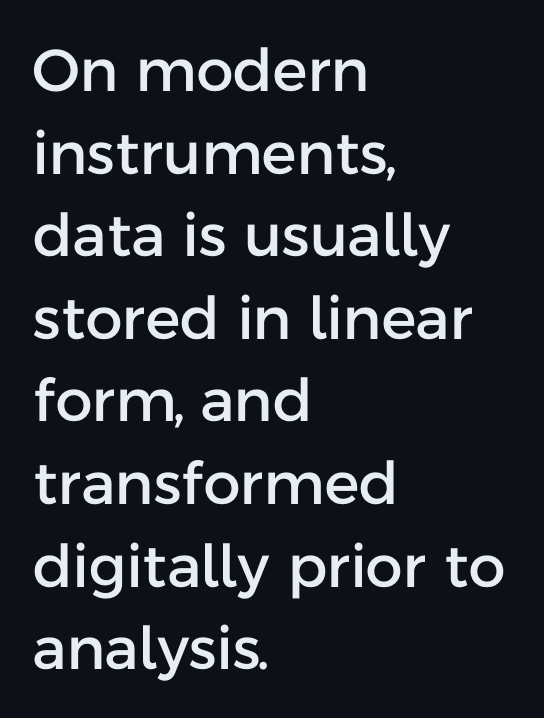
Q: Is the text italic (slanted)? A: No, it is upright.
Q: Is the typeface a serif or a sans-serif typeface? A: Sans-serif.
Q: Is the text underlined? A: No.
Q: How is the paragraph aligned? A: Left-aligned.
Q: Is the spacing between letters normal or unusually wide? A: Normal.
Q: Is the spacing between lines tight, normal or loose? A: Normal.
Q: Width (condensed, normal, or wide)? A: Normal.
Q: Stroke contrast? A: Low.
Q: x-height? A: Medium.
Q: Monospaced? A: No.
